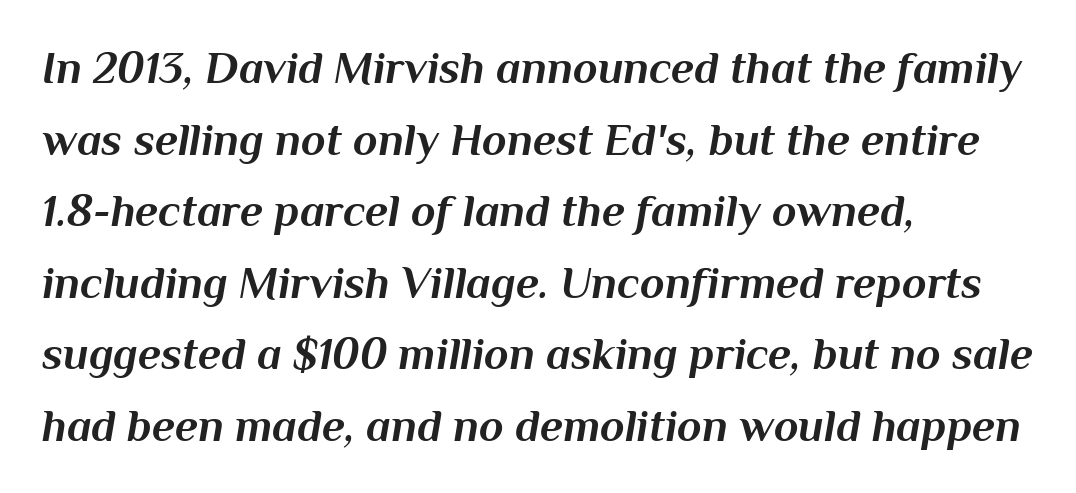
{"italic": "yes", "lean": "right", "slant_degrees": 10, "bold": "yes", "weight": "bold", "width": "normal", "stroke_contrast": "medium", "x_height": "medium", "monospaced": "no", "underline": "no", "align": "left", "line_spacing": "normal", "line_spacing_ratio": 1.59, "letter_spacing": "normal", "letter_spacing_em": 0.0, "glyph_px": 45}
